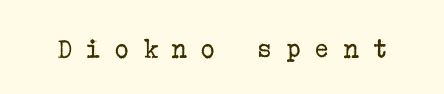
Summary of weight: not heavy and not bold. This rendering widens character spacing well past its baseline value. Nope, not italic — everything's standing straight. Any mark beneath the type? The region is blank. Classification — serif.
